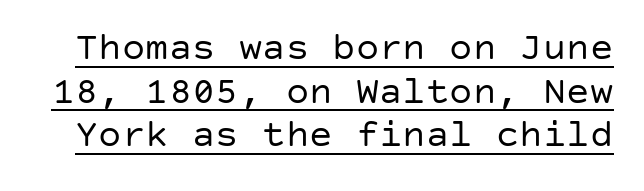
The image shows 39 px regular-weight sans-serif type, upright; set tight line spacing (1.12x), normal letter spacing, underlined; low stroke contrast and a large x-height.
